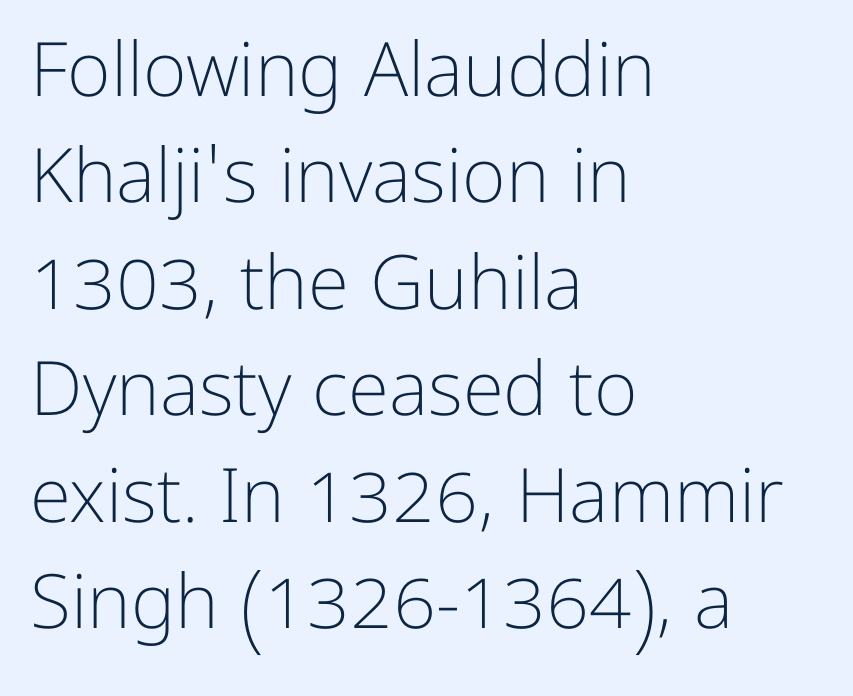
Q: Is the text bold? A: No.
Q: Is the text italic (slanted)? A: No, it is upright.
Q: Is the typeface a serif or a sans-serif typeface? A: Sans-serif.
Q: Is the text underlined? A: No.
Q: How is the paragraph aligned? A: Left-aligned.
Q: Is the spacing between letters normal or unusually wide? A: Normal.
Q: Is the spacing between lines tight, normal or loose? A: Normal.
Q: Width (condensed, normal, or wide)? A: Normal.
Q: Stroke contrast? A: Low.
Q: x-height? A: Medium.
Q: Monospaced? A: No.
